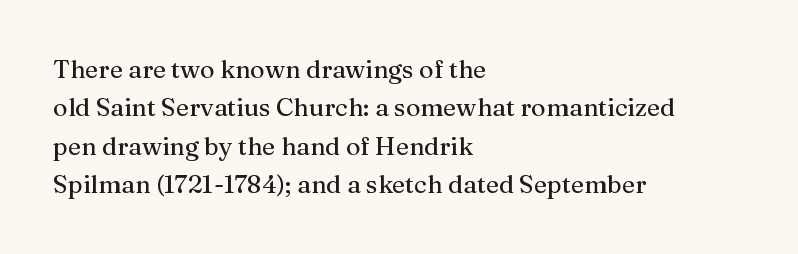
Q: Is the text italic (slanted)? A: No, it is upright.
Q: Is the text underlined? A: No.
Q: How is the paragraph aligned? A: Left-aligned.
Q: Is the spacing between letters normal or unusually wide? A: Normal.
Q: Is the spacing between lines tight, normal or loose? A: Normal.
